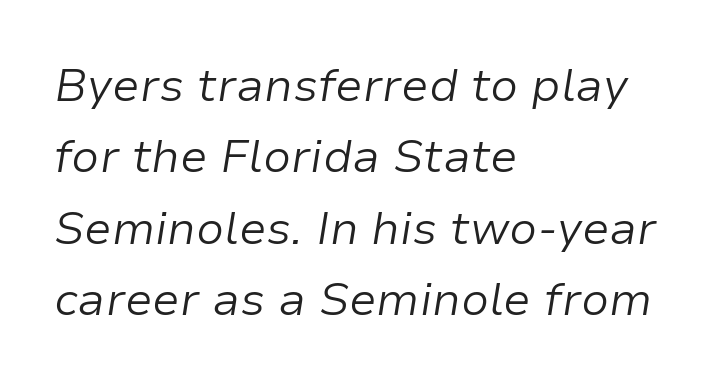
{"italic": "yes", "lean": "right", "slant_degrees": 9, "bold": "no", "weight": "light", "width": "normal", "stroke_contrast": "low", "x_height": "medium", "monospaced": "no", "underline": "no", "align": "left", "line_spacing": "normal", "line_spacing_ratio": 1.55, "letter_spacing": "normal", "letter_spacing_em": 0.0, "glyph_px": 46}
